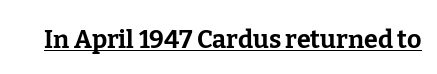
Q: Is the text bold? A: Yes.
Q: Is the text italic (slanted)? A: No, it is upright.
Q: Is the text underlined? A: Yes.
Q: Is the spacing between letters normal or unusually wide? A: Normal.
